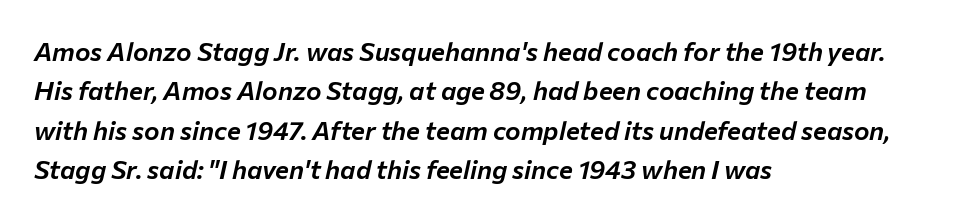
Students, note that the glyphs here touch the page at normal intervals. Vertically, the passage feels balanced, rows spaced as you'd expect. Beneath every word, the page is bare. You can tell it's italic because the verticals aren't actually vertical.
